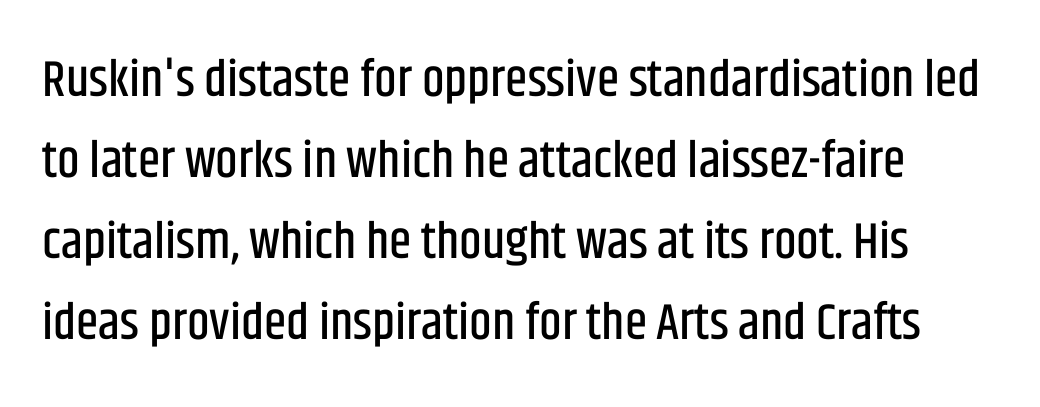
Q: Is the text italic (slanted)? A: No, it is upright.
Q: Is the typeface a serif or a sans-serif typeface? A: Sans-serif.
Q: Is the text underlined? A: No.
Q: Is the spacing between letters normal or unusually wide? A: Normal.
Q: Is the spacing between lines tight, normal or loose? A: Normal.
Q: Width (condensed, normal, or wide)? A: Condensed.
Q: Stroke contrast? A: Low.
Q: x-height? A: Large.
Q: Monospaced? A: No.
